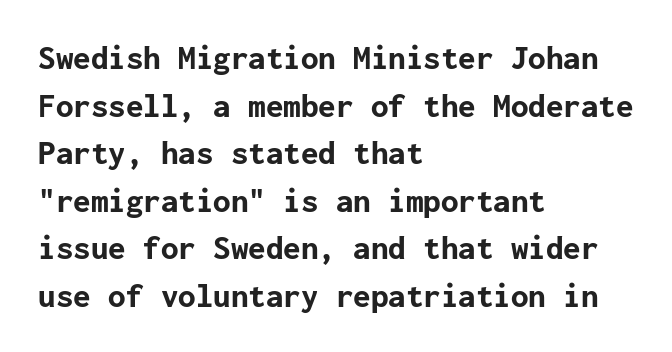
The line-height multiplier appears to be the usual default. A typesetter would label this face a sans. Every letter is thick-stroked: bold, no question. The zone under the glyphs is completely vacant. The gaps between neighbouring characters are ordinary and unremarkable.
